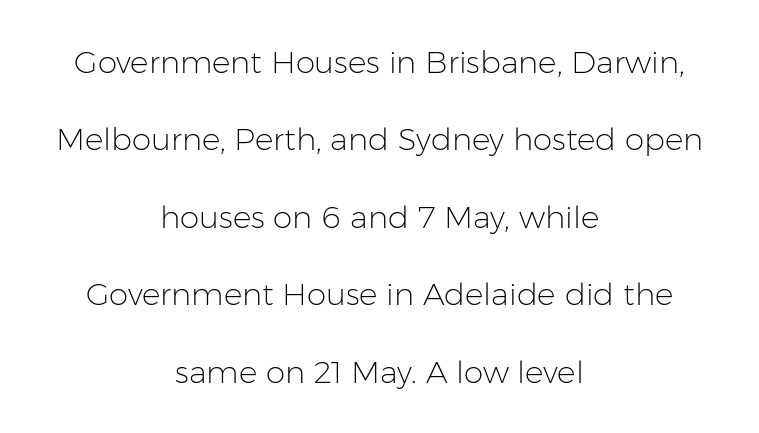
{"serif": "no", "italic": "no", "bold": "no", "weight": "light", "width": "normal", "stroke_contrast": "low", "x_height": "medium", "monospaced": "no", "underline": "no", "align": "center", "line_spacing": "loose", "line_spacing_ratio": 2.5, "letter_spacing": "normal", "letter_spacing_em": 0.0, "glyph_px": 31}
